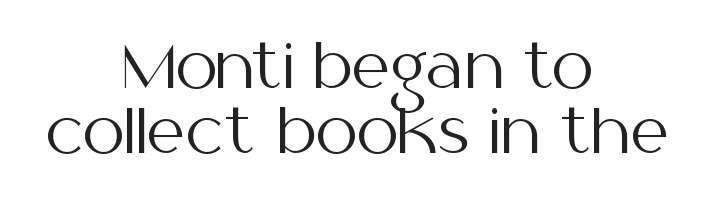
The image shows 60 px regular-weight sans-serif type, upright; set centered, tight line spacing (1.09x), normal letter spacing, not underlined; medium stroke contrast and a medium x-height.
